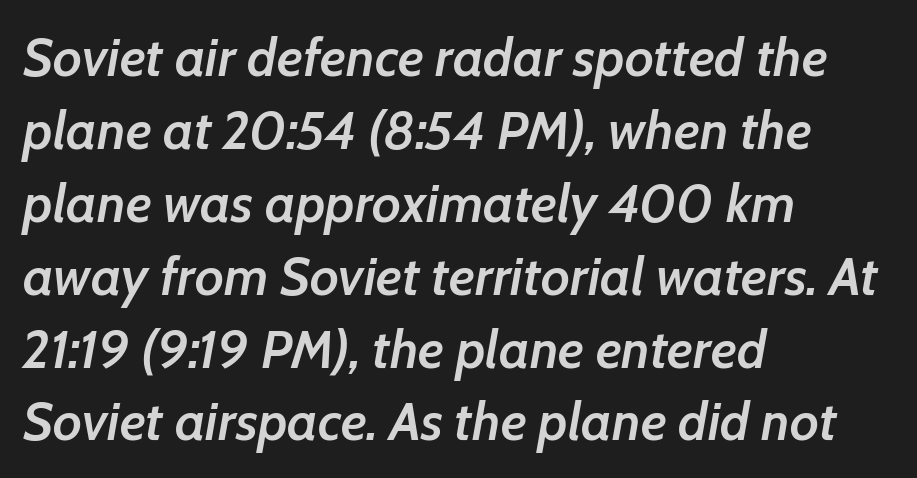
The image shows 54 px semibold type, italic (leaning right); set left-aligned, normal line spacing (1.35x), normal letter spacing, not underlined; low stroke contrast and a medium x-height.
